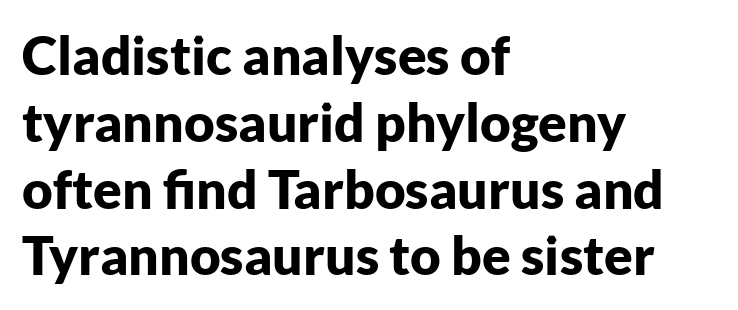
If you drew a ruler down the left edge, every line would touch it. The designer went with a sans here, leaving each stem footless. Plenty of ink on the page — the face is bold. Descender tails drop into unmarked territory. Do the characters align in a grid? No, the font is proportional.
